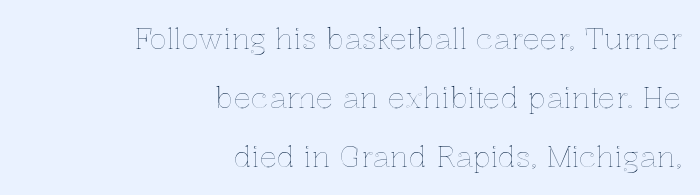
{"italic": "no", "width": "normal", "x_height": "medium", "monospaced": "no", "underline": "no", "align": "right", "line_spacing": "loose", "line_spacing_ratio": 2.04, "letter_spacing": "normal", "letter_spacing_em": 0.0, "glyph_px": 29}
